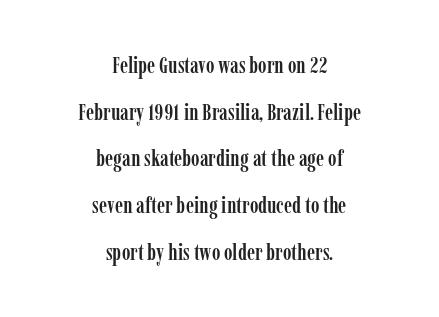
Leading: increased. Descenders hang freely into open space. The compositor balanced each line on the midline. Unlike italic type, these characters show no tilt at all. Words appear dense and cohesive because spacing is normal.
